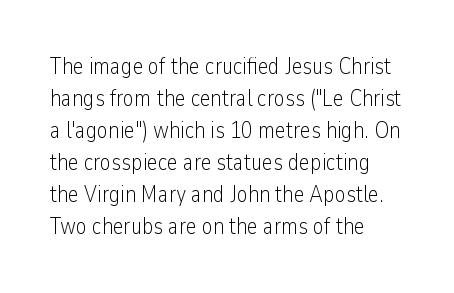
The image shows 23 px text type, upright; set left-aligned, normal line spacing (1.39x), normal letter spacing, not underlined.
